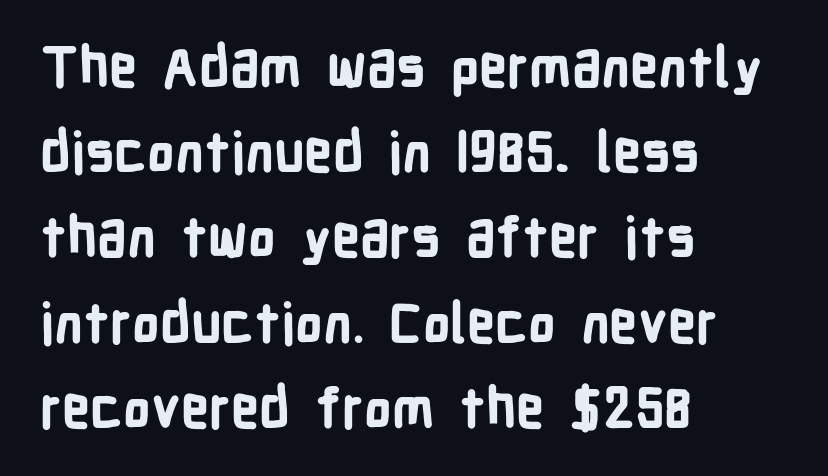
Q: Is the text bold? A: Yes.
Q: Is the text italic (slanted)? A: No, it is upright.
Q: Is the typeface a serif or a sans-serif typeface? A: Sans-serif.
Q: Is the text underlined? A: No.
Q: How is the paragraph aligned? A: Left-aligned.
Q: Is the spacing between letters normal or unusually wide? A: Normal.
Q: Is the spacing between lines tight, normal or loose? A: Normal.
Q: Width (condensed, normal, or wide)? A: Condensed.
Q: Stroke contrast? A: Low.
Q: x-height? A: Medium.
Q: Monospaced? A: No.
